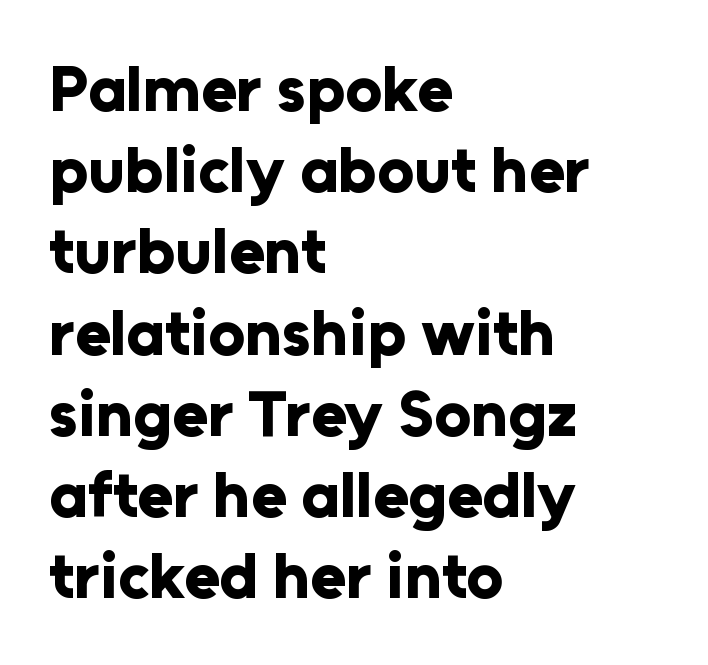
Q: Is the text bold? A: Yes.
Q: Is the text italic (slanted)? A: No, it is upright.
Q: Is the typeface a serif or a sans-serif typeface? A: Sans-serif.
Q: Is the text underlined? A: No.
Q: How is the paragraph aligned? A: Left-aligned.
Q: Is the spacing between letters normal or unusually wide? A: Normal.
Q: Is the spacing between lines tight, normal or loose? A: Normal.
Q: Width (condensed, normal, or wide)? A: Normal.
Q: Stroke contrast? A: Low.
Q: x-height? A: Medium.
Q: Monospaced? A: No.
